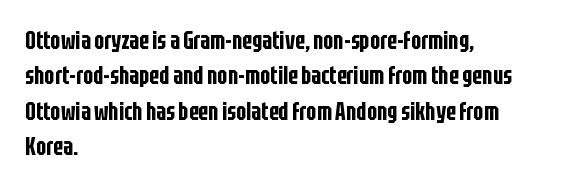
The image shows 24 px text type, upright; set left-aligned, normal line spacing (1.47x), normal letter spacing, not underlined.
